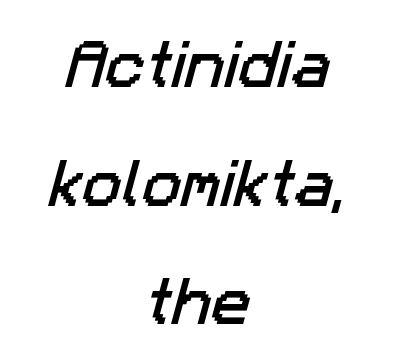
{"serif": "no", "width": "normal", "stroke_contrast": "low", "x_height": "medium", "monospaced": "no", "underline": "no", "align": "center", "line_spacing": "loose", "line_spacing_ratio": 2.24, "letter_spacing": "normal", "letter_spacing_em": 0.0, "glyph_px": 53}
